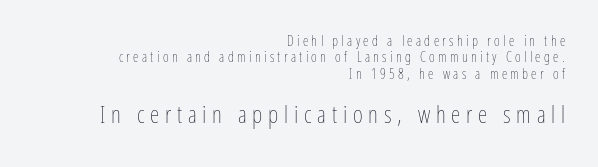
{"italic": "no", "bold": "no", "underline": "no", "align": "right", "line_spacing_ratio": 1.17, "letter_spacing": "wide", "letter_spacing_em": 0.24, "larger_block": "second", "size_ratio": 1.71, "glyph_px": 24}
